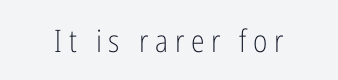
The image shows 31 px light, condensed sans-serif type, upright; set unusually wide letter spacing (+0.21 em), not underlined; low stroke contrast and a medium x-height.
